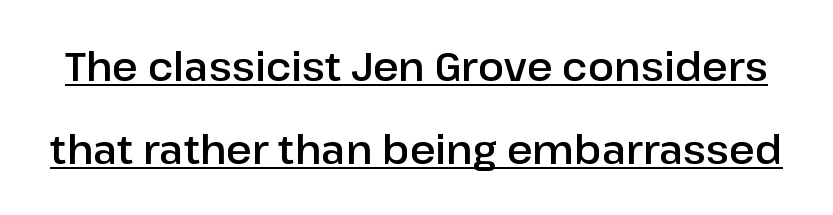
{"serif": "no", "italic": "no", "width": "normal", "stroke_contrast": "low", "x_height": "medium", "monospaced": "no", "underline": "yes", "line_spacing": "loose", "line_spacing_ratio": 2.12, "letter_spacing": "normal", "letter_spacing_em": 0.0, "glyph_px": 39}
